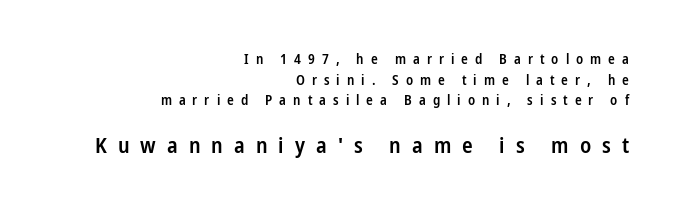
Q: Is the text bold? A: Semi-bold.
Q: Is the text italic (slanted)? A: No, it is upright.
Q: Is the text underlined? A: No.
Q: How is the paragraph aligned? A: Right-aligned.
Q: Is the spacing between letters normal or unusually wide? A: Unusually wide.
Q: Is the spacing between lines tight, normal or loose? A: Normal.
Q: Which block of text is set in a larger size, the first (top) or the second (bottom)? A: The second (bottom) one.
